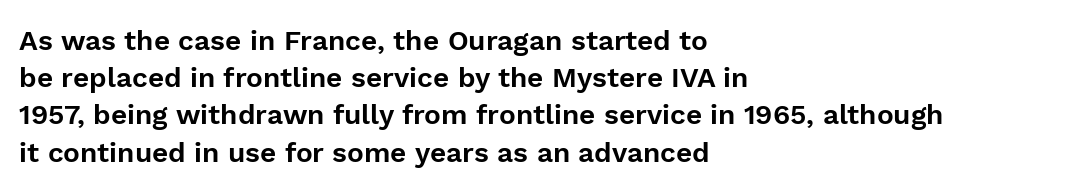
Q: Is the text italic (slanted)? A: No, it is upright.
Q: Is the typeface a serif or a sans-serif typeface? A: Sans-serif.
Q: Is the text underlined? A: No.
Q: How is the paragraph aligned? A: Left-aligned.
Q: Is the spacing between letters normal or unusually wide? A: Normal.
Q: Is the spacing between lines tight, normal or loose? A: Normal.
Q: Width (condensed, normal, or wide)? A: Normal.
Q: Stroke contrast? A: Low.
Q: x-height? A: Medium.
Q: Monospaced? A: No.
